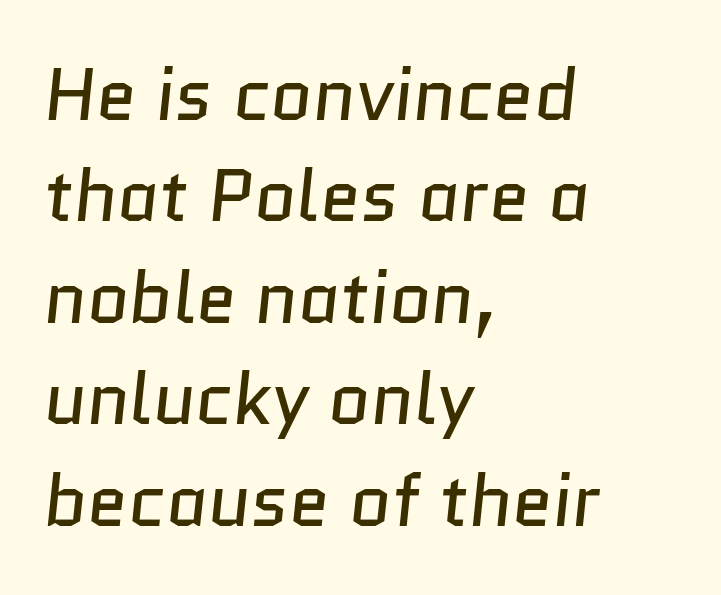
Q: Is the text bold? A: No.
Q: Is the typeface a serif or a sans-serif typeface? A: Sans-serif.
Q: Is the text underlined? A: No.
Q: How is the paragraph aligned? A: Left-aligned.
Q: Is the spacing between letters normal or unusually wide? A: Normal.
Q: Is the spacing between lines tight, normal or loose? A: Normal.
Q: Width (condensed, normal, or wide)? A: Normal.
Q: Stroke contrast? A: Low.
Q: x-height? A: Medium.
Q: Monospaced? A: No.
